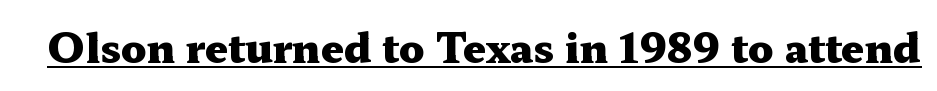
Q: Is the text bold? A: Yes.
Q: Is the text italic (slanted)? A: No, it is upright.
Q: Is the typeface a serif or a sans-serif typeface? A: Serif.
Q: Is the text underlined? A: Yes.
Q: Is the spacing between letters normal or unusually wide? A: Normal.
Q: Width (condensed, normal, or wide)? A: Wide.
Q: Stroke contrast? A: Medium.
Q: x-height? A: Medium.
Q: Monospaced? A: No.
